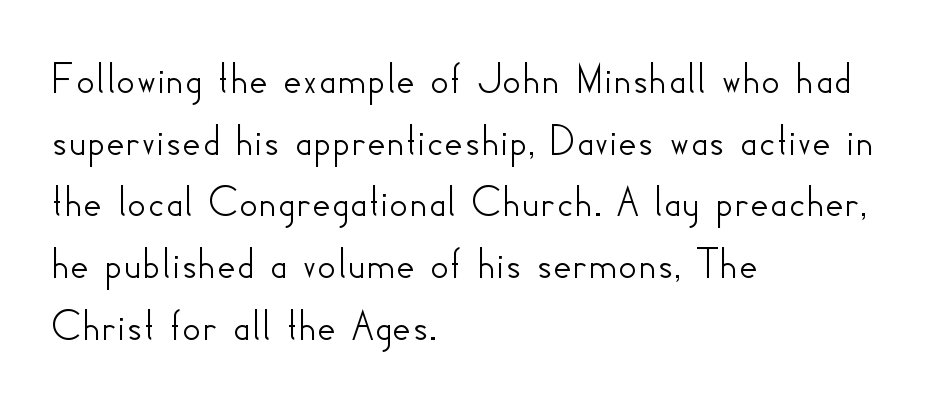
The image shows 46 px sans-serif type, upright; set left-aligned, normal line spacing (1.34x), normal letter spacing, not underlined; low stroke contrast and a small x-height.
